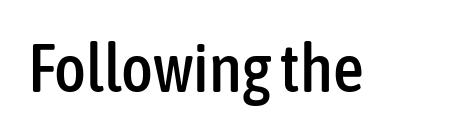
The face used here is a sans, in the tradition of grotesques and geometrics. A bare baseline throughout the passage. Spacing verdict: proportional, widths tailored to each character. Here the glyphs are tracked normally, forming tight word shapes. The font's upright variant was chosen for this text.
